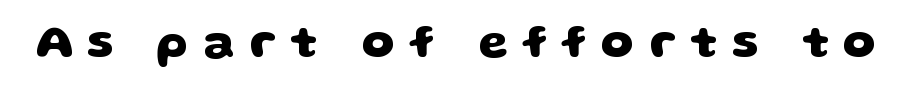
{"serif": "no", "bold": "yes", "weight": "heavy", "width": "wide", "stroke_contrast": "low", "x_height": "large", "monospaced": "no", "underline": "no", "letter_spacing": "wide", "letter_spacing_em": 0.3, "glyph_px": 47}
